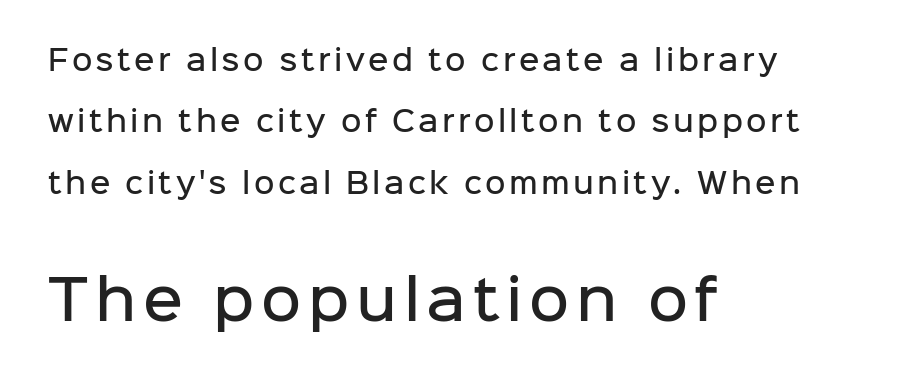
Q: Is the text bold? A: Semi-bold.
Q: Is the text italic (slanted)? A: No, it is upright.
Q: Is the typeface a serif or a sans-serif typeface? A: Sans-serif.
Q: Is the text underlined? A: No.
Q: How is the paragraph aligned? A: Left-aligned.
Q: Is the spacing between lines tight, normal or loose? A: Loose.
Q: Which block of text is set in a larger size, the first (top) or the second (bottom)? A: The second (bottom) one.
Q: Width (condensed, normal, or wide)? A: Normal.
Q: Stroke contrast? A: Low.
Q: x-height? A: Medium.
Q: Monospaced? A: No.
